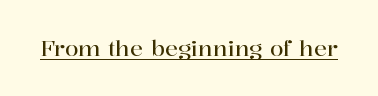
The image shows 22 px text type, upright; set normal letter spacing, underlined.
